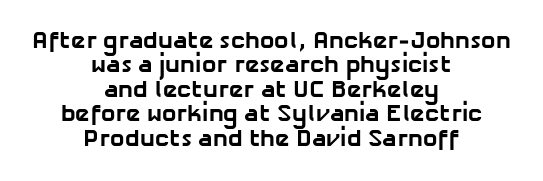
Horizontally, the lines are justified to the midpoint only. Unmarked baselines from the first word to the last. Does the weight exceed regular? Yes, all the way to bold. Cramped leading. Here the glyphs are tracked normally, forming tight word shapes.
